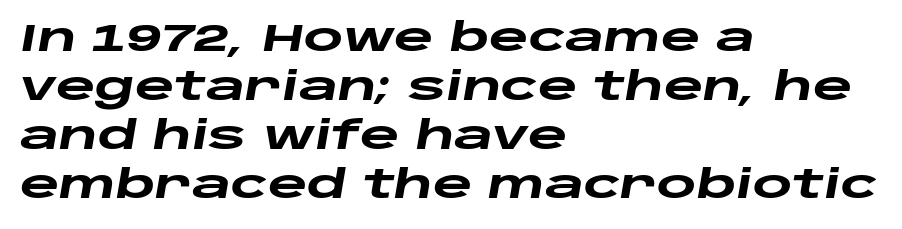
Q: Is the text bold? A: Yes.
Q: Is the text italic (slanted)? A: Yes, it leans right by about 10 degrees.
Q: Is the text underlined? A: No.
Q: How is the paragraph aligned? A: Left-aligned.
Q: Is the spacing between letters normal or unusually wide? A: Normal.
Q: Is the spacing between lines tight, normal or loose? A: Normal.
Q: Width (condensed, normal, or wide)? A: Wide.
Q: Stroke contrast? A: Low.
Q: x-height? A: Large.
Q: Monospaced? A: No.
